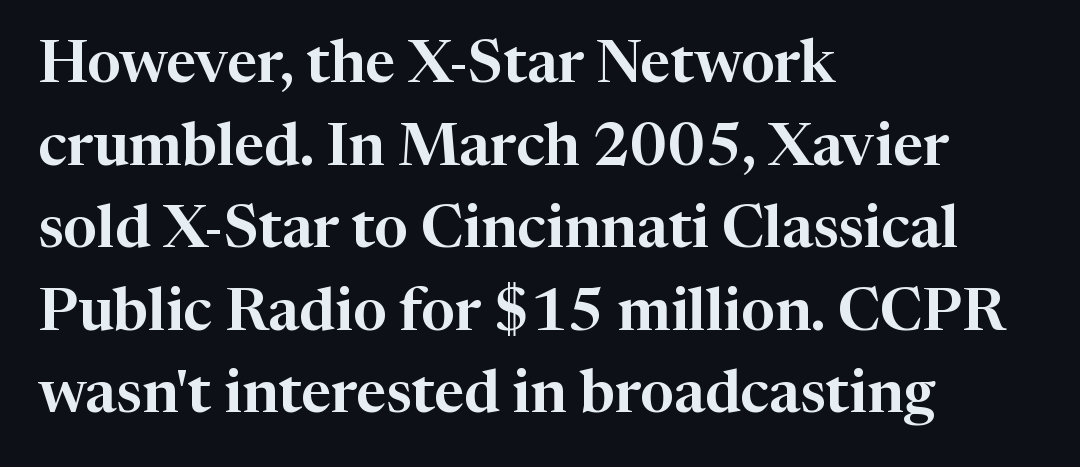
A normal amount of white space separates one row of letters from the next. Serif or sans? Serif — the stroke terminals have little feet. Descenders are the only things crossing below the line. Here the designer chose a conventional face with non-uniform glyph widths. In terms of letterspacing, this is plain default setting. Italic? Not at all — the glyphs are vertical.
